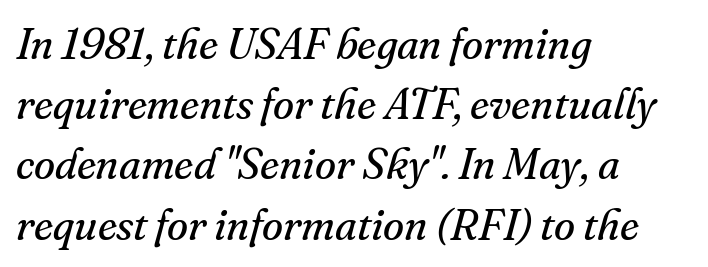
Italic: yes, the glyphs are oblique. Looks like regular typesetting: each glyph gets only the width it needs. The specimen omits any rule beneath the text block's lines. The rendering shows small feet on the letterforms — a serif design. Weight class: somewhere from thin through regular.
